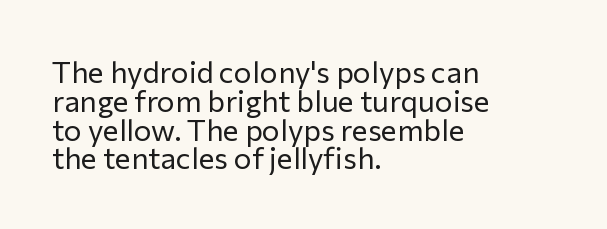
Q: Is the text bold? A: No.
Q: Is the text italic (slanted)? A: No, it is upright.
Q: Is the typeface a serif or a sans-serif typeface? A: Sans-serif.
Q: Is the text underlined? A: No.
Q: How is the paragraph aligned? A: Left-aligned.
Q: Is the spacing between letters normal or unusually wide? A: Normal.
Q: Is the spacing between lines tight, normal or loose? A: Tight.
Q: Width (condensed, normal, or wide)? A: Normal.
Q: Stroke contrast? A: Low.
Q: x-height? A: Medium.
Q: Monospaced? A: No.
